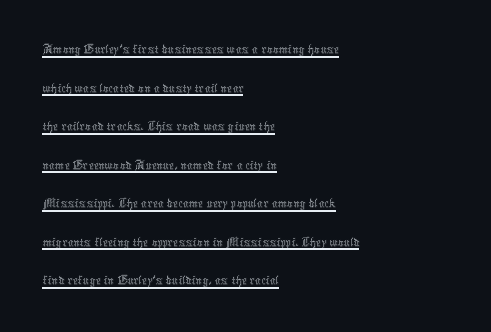
Q: Is the text bold? A: No.
Q: Is the text italic (slanted)? A: No, it is upright.
Q: Is the text underlined? A: Yes.
Q: How is the paragraph aligned? A: Left-aligned.
Q: Is the spacing between letters normal or unusually wide? A: Normal.
Q: Is the spacing between lines tight, normal or loose? A: Normal.
Q: Width (condensed, normal, or wide)? A: Condensed.
Q: x-height? A: Medium.
Q: Monospaced? A: No.
